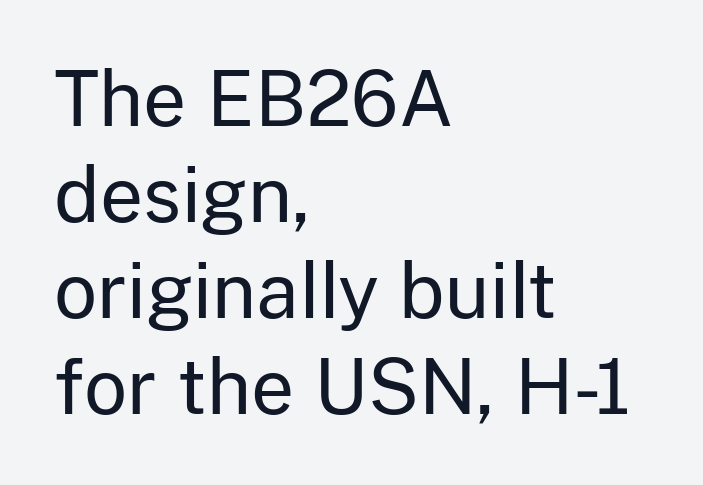
{"serif": "no", "italic": "no", "bold": "no", "weight": "regular", "width": "normal", "stroke_contrast": "low", "x_height": "medium", "monospaced": "no", "underline": "no", "align": "left", "line_spacing": "normal", "line_spacing_ratio": 1.28, "letter_spacing": "normal", "letter_spacing_em": 0.0, "glyph_px": 75}
